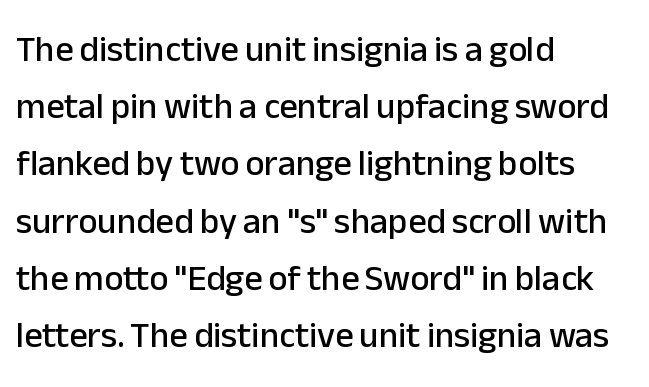
{"serif": "no", "italic": "no", "width": "normal", "stroke_contrast": "low", "x_height": "medium", "monospaced": "no", "underline": "no", "align": "left", "line_spacing": "normal", "line_spacing_ratio": 1.59, "letter_spacing": "normal", "letter_spacing_em": 0.0, "glyph_px": 36}
